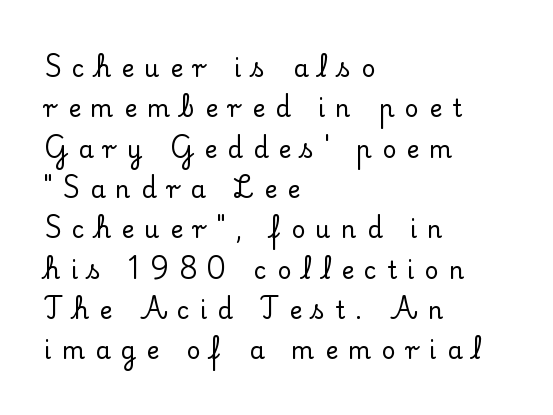
{"italic": "no", "underline": "no", "align": "left", "line_spacing": "normal", "line_spacing_ratio": 1.68, "letter_spacing": "wide", "letter_spacing_em": 0.43, "glyph_px": 24}
